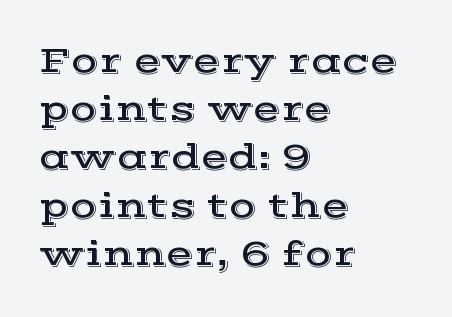
A serif font was chosen for this passage. Students, note that the glyphs here touch the page at normal intervals. Is this a fixed-width face? No — the glyphs have proportional, varying widths. Regular leading. The passage is arranged the way most books set body copy — flush left. This sample uses an upright cut, with every glyph sitting square on the baseline.
